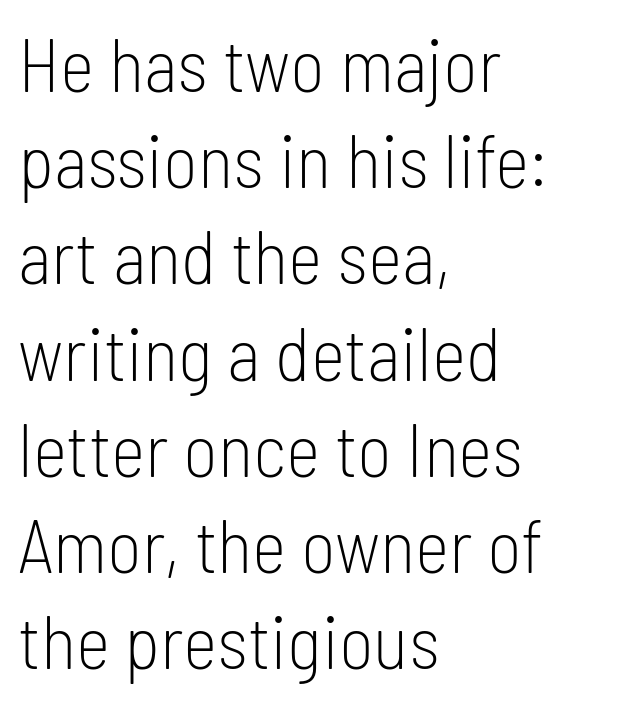
This rendering employs a face without finishing strokes, i.e., a sans-serif. Each line starts at the same left margin while the right side varies. Evenly set lines give the paragraph a standard silhouette. Anything drawn beneath the words? Only blank space. In terms of letterspacing, this is plain default setting. Every stem runs plumb, perpendicular to the baseline.
